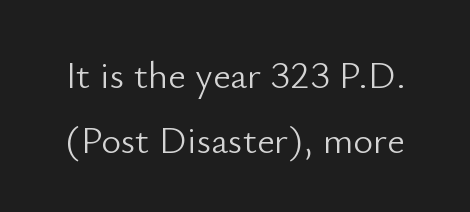
The image shows 38 px light sans-serif type, upright; set line spacing 1.72x, normal letter spacing, not underlined; low stroke contrast and a small x-height.
